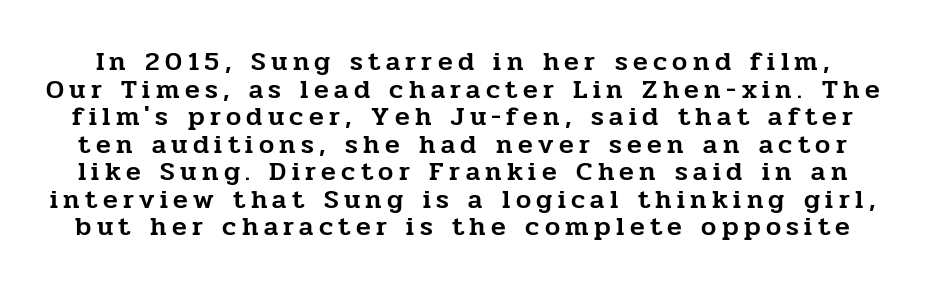
The space directly below the letters is spotless. The face used here is rendered with a markedly widened letterfit. Tall strokes in this sample are plumb rather than angled. Horizontal bands of white between lines are thin slivers.
